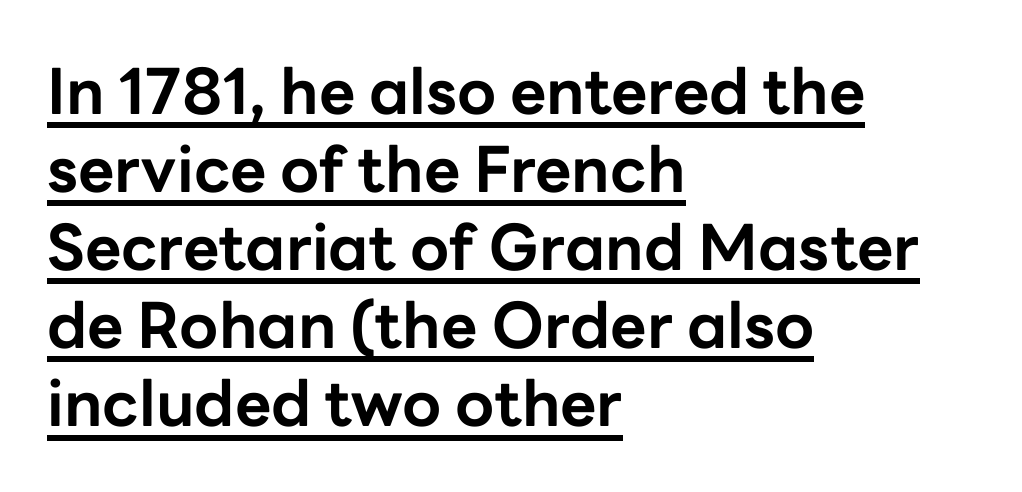
Q: Is the text bold? A: Yes.
Q: Is the text italic (slanted)? A: No, it is upright.
Q: Is the typeface a serif or a sans-serif typeface? A: Sans-serif.
Q: Is the text underlined? A: Yes.
Q: How is the paragraph aligned? A: Left-aligned.
Q: Is the spacing between letters normal or unusually wide? A: Normal.
Q: Width (condensed, normal, or wide)? A: Normal.
Q: Stroke contrast? A: Low.
Q: x-height? A: Medium.
Q: Monospaced? A: No.
